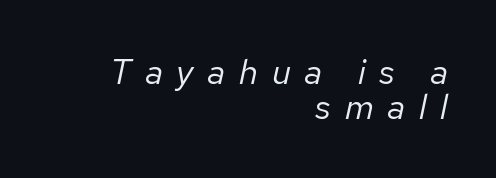
Q: Is the text bold? A: No.
Q: Is the text italic (slanted)? A: Yes, it leans right by about 12 degrees.
Q: Is the text underlined? A: No.
Q: How is the paragraph aligned? A: Right-aligned.
Q: Is the spacing between letters normal or unusually wide? A: Unusually wide.
Q: Is the spacing between lines tight, normal or loose? A: Tight.
Q: Width (condensed, normal, or wide)? A: Normal.
Q: Stroke contrast? A: Low.
Q: x-height? A: Medium.
Q: Monospaced? A: No.
